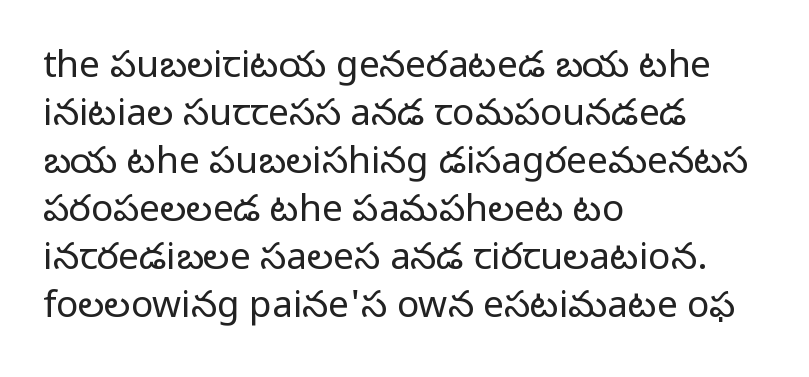
Q: Is the text bold? A: No.
Q: Is the text italic (slanted)? A: No, it is upright.
Q: Is the typeface a serif or a sans-serif typeface? A: Sans-serif.
Q: Is the text underlined? A: No.
Q: How is the paragraph aligned? A: Left-aligned.
Q: Is the spacing between letters normal or unusually wide? A: Normal.
Q: Is the spacing between lines tight, normal or loose? A: Normal.
Q: Width (condensed, normal, or wide)? A: Normal.
Q: Stroke contrast? A: Low.
Q: x-height? A: Medium.
Q: Monospaced? A: No.
